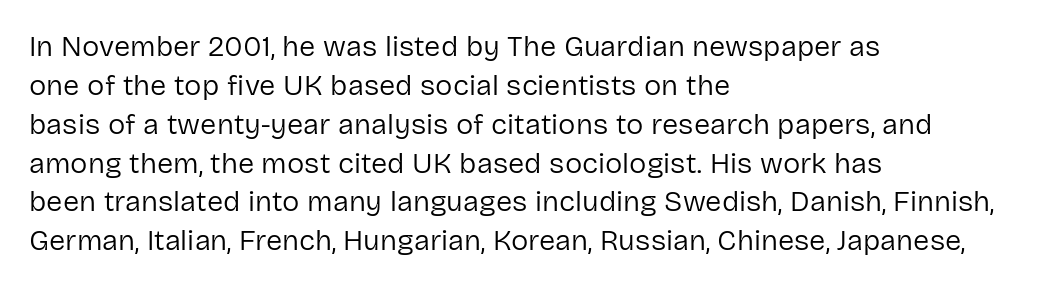
{"serif": "no", "italic": "no", "bold": "no", "weight": "regular", "width": "normal", "stroke_contrast": "low", "x_height": "medium", "monospaced": "no", "underline": "no", "align": "left", "line_spacing": "normal", "line_spacing_ratio": 1.34, "letter_spacing": "normal", "letter_spacing_em": 0.0, "glyph_px": 29}
